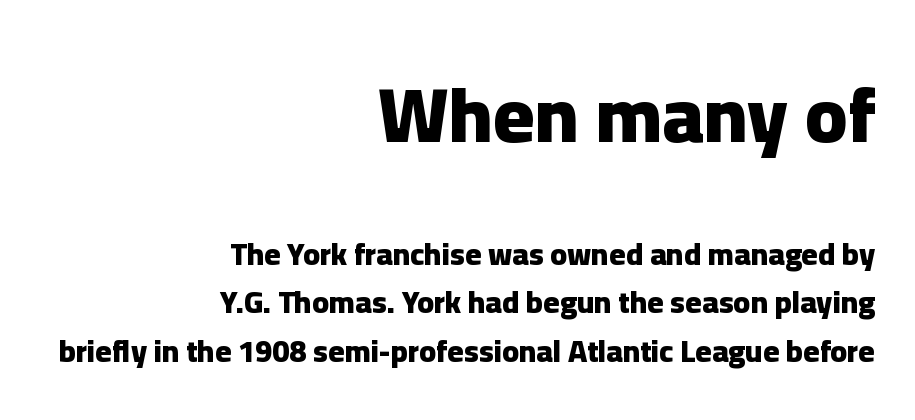
Q: Is the text bold? A: Yes.
Q: Is the text italic (slanted)? A: No, it is upright.
Q: Is the typeface a serif or a sans-serif typeface? A: Sans-serif.
Q: Is the text underlined? A: No.
Q: How is the paragraph aligned? A: Right-aligned.
Q: Is the spacing between letters normal or unusually wide? A: Normal.
Q: Is the spacing between lines tight, normal or loose? A: Normal.
Q: Which block of text is set in a larger size, the first (top) or the second (bottom)? A: The first (top) one.
Q: Width (condensed, normal, or wide)? A: Normal.
Q: Stroke contrast? A: Low.
Q: x-height? A: Medium.
Q: Monospaced? A: No.
